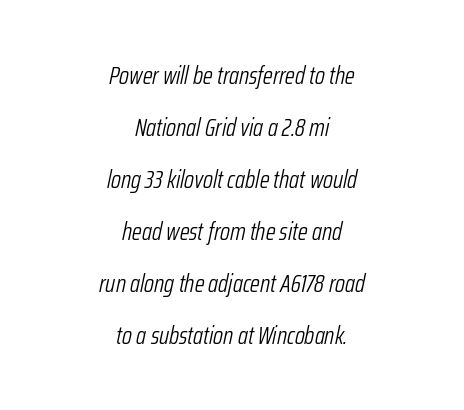
Q: Is the text bold? A: No.
Q: Is the text italic (slanted)? A: Yes, it leans right by about 12 degrees.
Q: Is the text underlined? A: No.
Q: How is the paragraph aligned? A: Centered.
Q: Is the spacing between letters normal or unusually wide? A: Normal.
Q: Is the spacing between lines tight, normal or loose? A: Loose.
